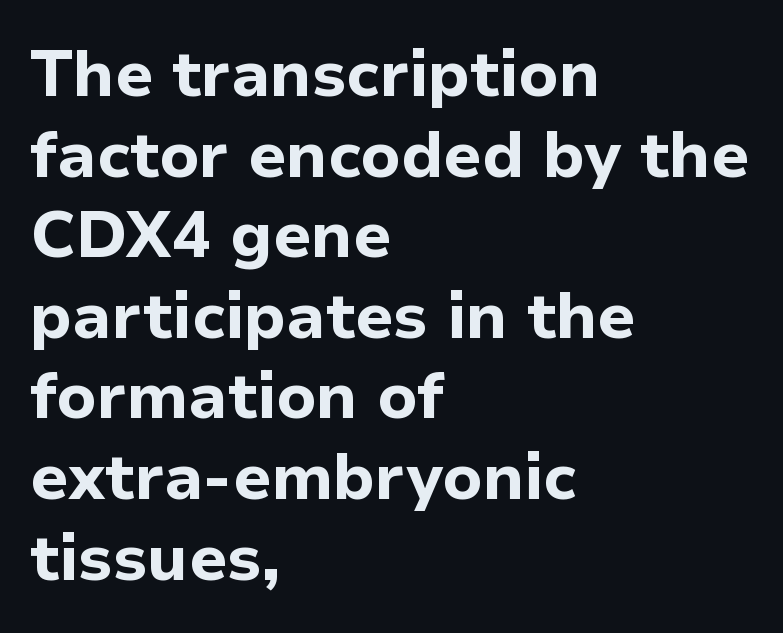
Q: Is the text bold? A: Yes.
Q: Is the text italic (slanted)? A: No, it is upright.
Q: Is the typeface a serif or a sans-serif typeface? A: Sans-serif.
Q: Is the text underlined? A: No.
Q: How is the paragraph aligned? A: Left-aligned.
Q: Is the spacing between letters normal or unusually wide? A: Normal.
Q: Width (condensed, normal, or wide)? A: Normal.
Q: Stroke contrast? A: Low.
Q: x-height? A: Medium.
Q: Monospaced? A: No.
